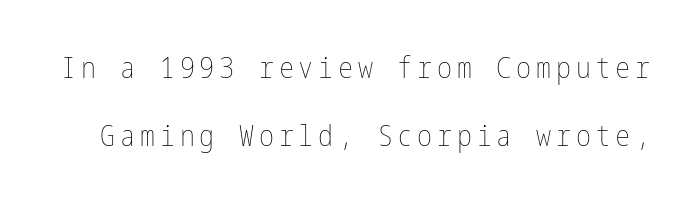
The image shows 30 px thin, condensed type, upright; set loose line spacing (2.27x), not underlined; low stroke contrast and a medium x-height.
